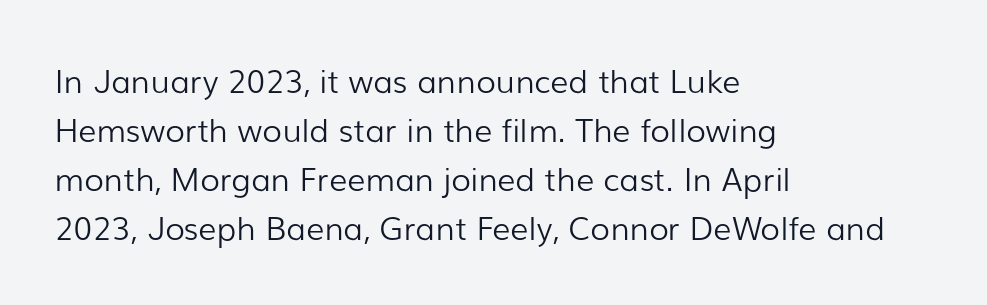
The typography opts for an upright posture over an oblique one. I'd call this a sans setting — the letters go barefoot. Caption: multi-line text, flush left, ragged right. Underlining? Definitely not there. The designer left line spacing at the default.
